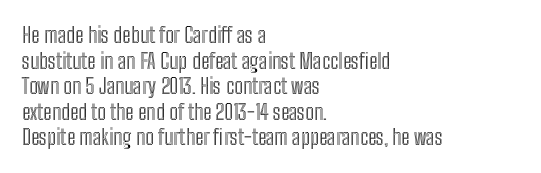
Line beginnings align vertically; line endings do not. Posture: vertical. A typesetter would call this zero additional tracking. The baseline area is clear.
